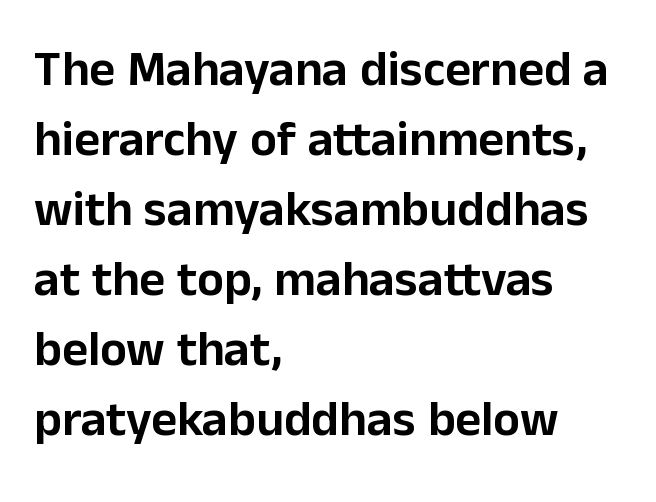
The image shows 50 px sans-serif type, upright; set left-aligned, normal line spacing (1.4x), normal letter spacing, not underlined; low stroke contrast and a medium x-height.
